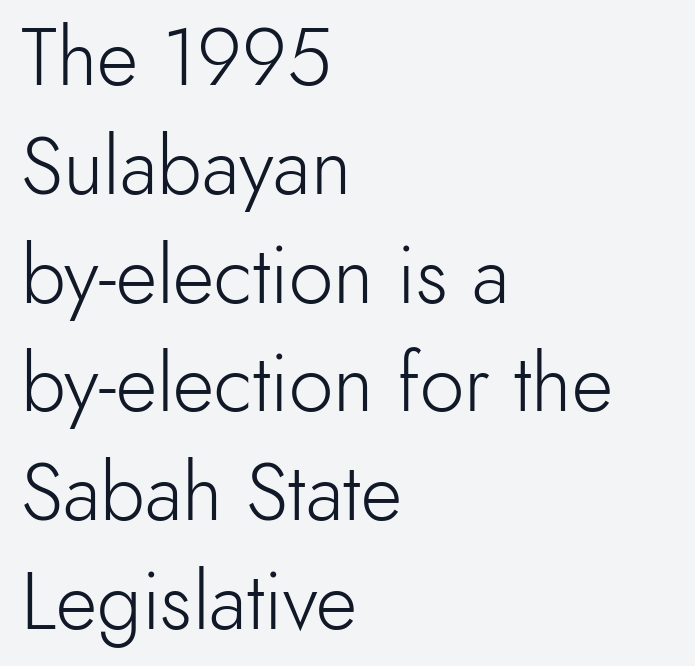
Clear beneath every line of the passage. The letters carry no serifs — their stems end cleanly without finishing strokes. On a weight scale, this lands at 450 or below. The ragged edge is on the right, which tells us the setting is flush left. Designer's note — italics off, roman on. Successive baselines arrive at the customary interval.
